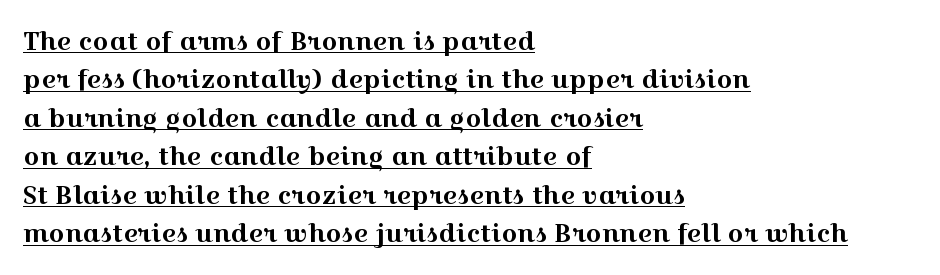
Reading down the block, your eye returns to a fixed left position each line. The passage shown is underscored from start to finish. Evenly set lines give the paragraph a standard silhouette. You can tell it's not italic because the verticals are truly vertical. How are the letters spaced? Ordinarily, with no added tracking.
